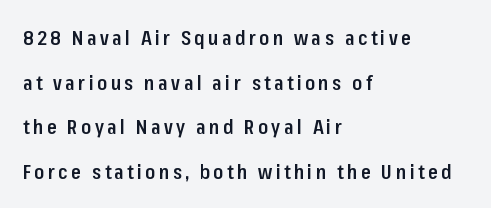
Q: Is the text bold? A: Semi-bold.
Q: Is the text italic (slanted)? A: No, it is upright.
Q: Is the text underlined? A: No.
Q: How is the paragraph aligned? A: Left-aligned.
Q: Is the spacing between lines tight, normal or loose? A: Loose.
